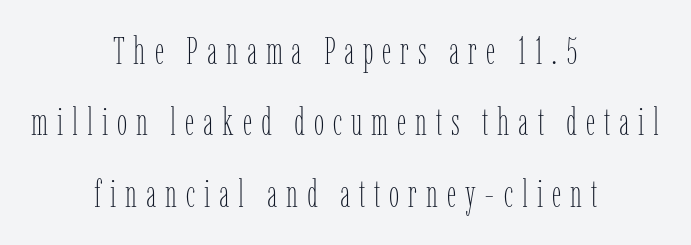
{"italic": "no", "bold": "no", "weight": "thin", "width": "condensed", "stroke_contrast": "low", "x_height": "medium", "monospaced": "no", "underline": "no", "align": "center", "line_spacing": "loose", "line_spacing_ratio": 1.93, "letter_spacing": "wide", "letter_spacing_em": 0.24, "glyph_px": 37}
